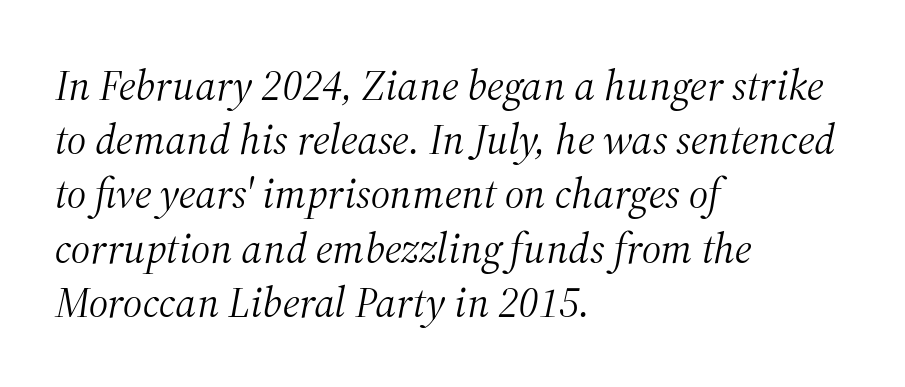
{"serif": "yes", "italic": "yes", "lean": "right", "slant_degrees": 12, "bold": "no", "weight": "light", "width": "normal", "stroke_contrast": "medium", "x_height": "medium", "monospaced": "no", "underline": "no", "align": "left", "line_spacing": "normal", "line_spacing_ratio": 1.26, "letter_spacing": "normal", "letter_spacing_em": 0.0, "glyph_px": 43}
